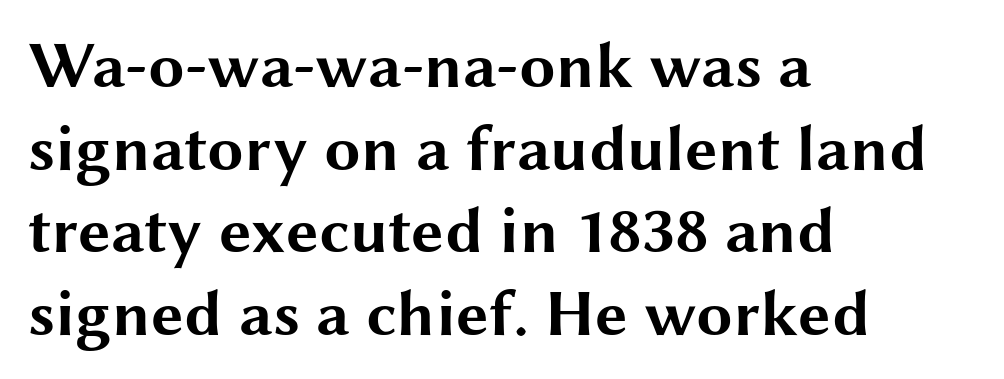
Check where the strokes stop: nothing finishes them off — pure sans. The string is rendered with underlining switched off. Normally led — the rows are evenly, conventionally spaced. Teacher's note: observe the even left margin — that is flush-left alignment. This sample has the flowing, uneven cadence of proportional lettering.
